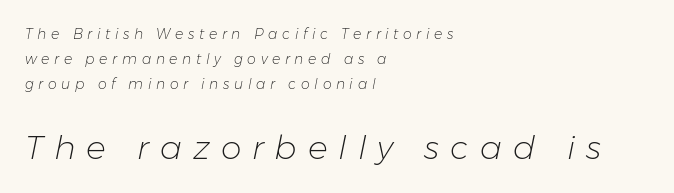
The image shows 33 px light type, italic (leaning right); set left-aligned, line spacing 1.79x, unusually wide letter spacing (+0.33 em), not underlined; the second (bottom) block is 2.36x larger; low stroke contrast and a medium x-height.
